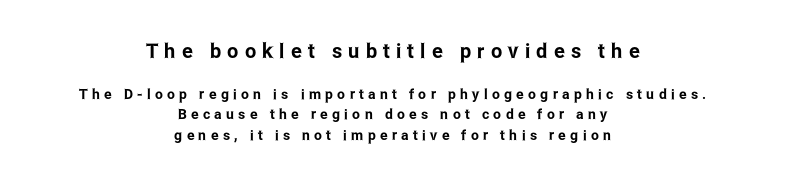
{"italic": "no", "underline": "no", "align": "center", "line_spacing": "normal", "line_spacing_ratio": 1.45, "letter_spacing": "wide", "letter_spacing_em": 0.31, "larger_block": "first", "size_ratio": 1.43, "glyph_px": 20}
